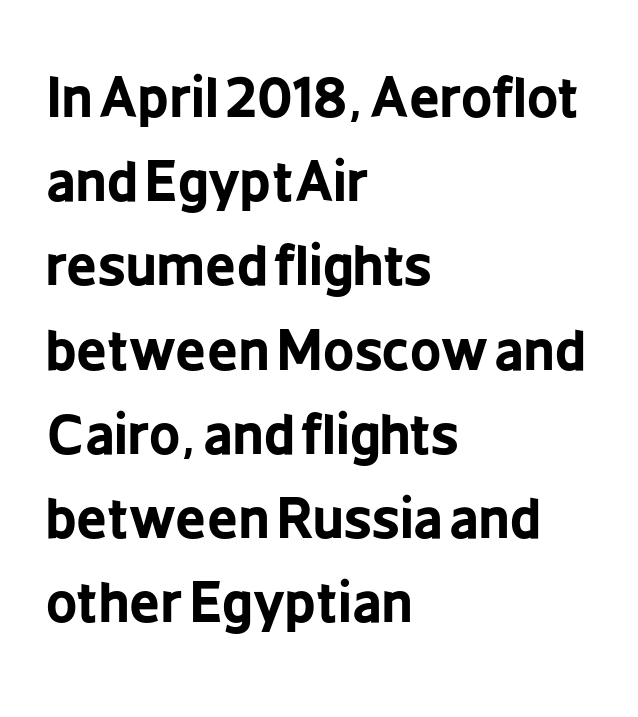
The setting favours the left margin, as ordinary paragraphs usually do. It's the straight-up-and-down kind of type. Is this a fixed-width face? No — the glyphs have proportional, varying widths. To sum up the face: it is a sans, with no serifs. Tracking here is standard; glyphs follow each other at the usual distance.
